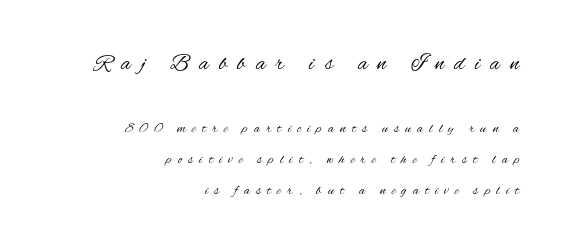
{"bold": "no", "underline": "no", "align": "right", "line_spacing": "loose", "line_spacing_ratio": 2.23, "letter_spacing": "wide", "letter_spacing_em": 0.44, "larger_block": "first", "size_ratio": 1.64, "glyph_px": 23}
